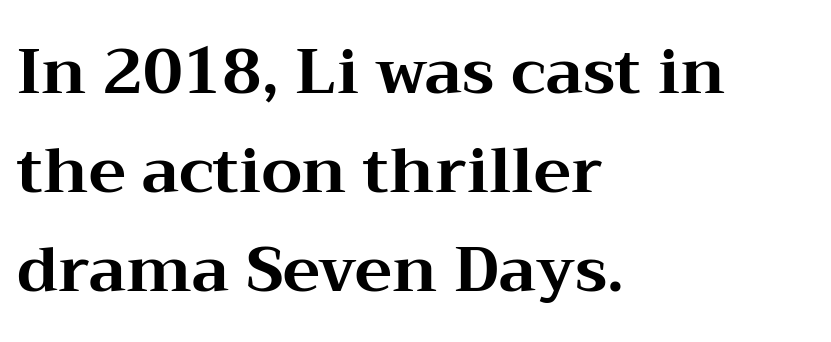
Q: Is the text bold? A: Yes.
Q: Is the text italic (slanted)? A: No, it is upright.
Q: Is the typeface a serif or a sans-serif typeface? A: Serif.
Q: Is the text underlined? A: No.
Q: How is the paragraph aligned? A: Left-aligned.
Q: Is the spacing between letters normal or unusually wide? A: Normal.
Q: Is the spacing between lines tight, normal or loose? A: Normal.
Q: Width (condensed, normal, or wide)? A: Wide.
Q: Stroke contrast? A: Medium.
Q: x-height? A: Medium.
Q: Monospaced? A: No.
